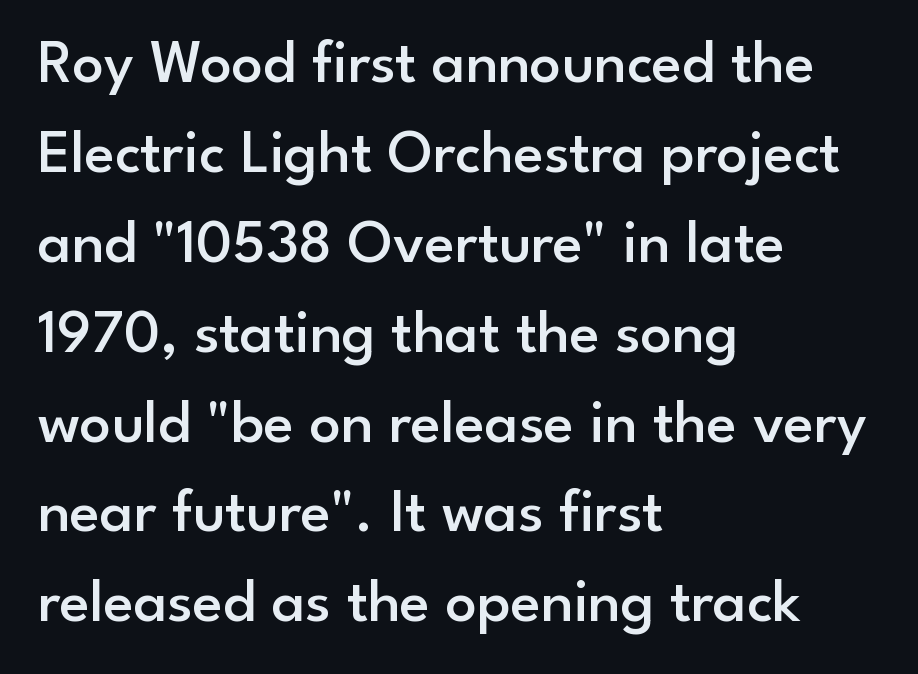
Q: Is the text bold? A: Semi-bold.
Q: Is the text italic (slanted)? A: No, it is upright.
Q: Is the typeface a serif or a sans-serif typeface? A: Sans-serif.
Q: Is the text underlined? A: No.
Q: How is the paragraph aligned? A: Left-aligned.
Q: Is the spacing between letters normal or unusually wide? A: Normal.
Q: Is the spacing between lines tight, normal or loose? A: Normal.
Q: Width (condensed, normal, or wide)? A: Normal.
Q: Stroke contrast? A: Low.
Q: x-height? A: Small.
Q: Monospaced? A: No.
